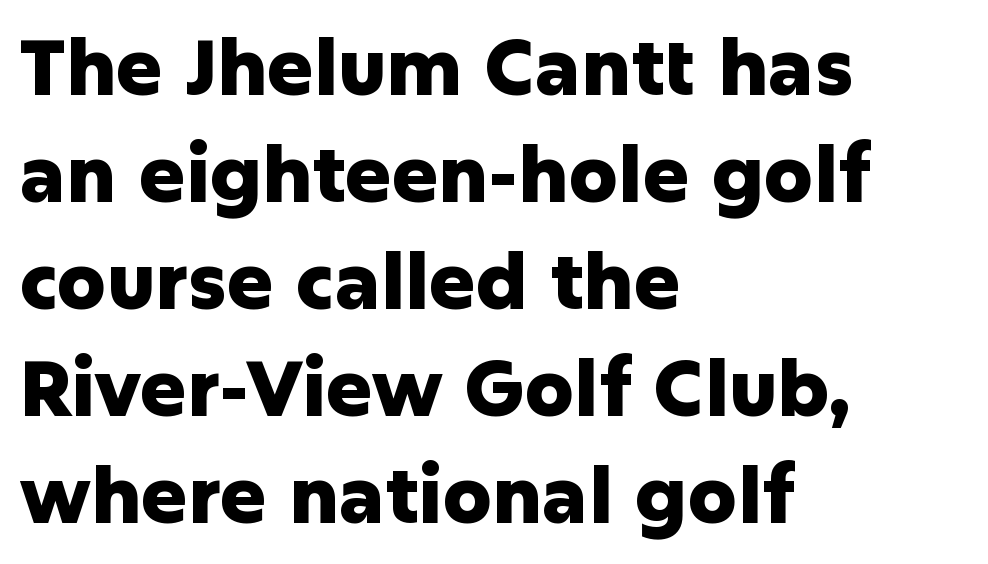
{"serif": "no", "italic": "no", "bold": "yes", "weight": "heavy", "width": "normal", "stroke_contrast": "low", "x_height": "medium", "monospaced": "no", "underline": "no", "align": "left", "line_spacing": "normal", "line_spacing_ratio": 1.39, "letter_spacing": "normal", "letter_spacing_em": 0.0, "glyph_px": 77}
